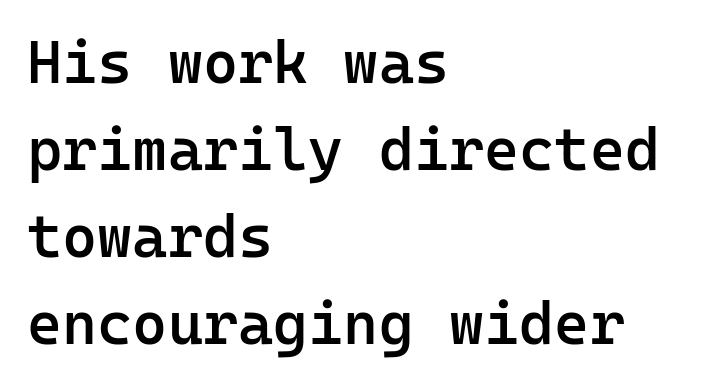
Q: Is the text bold? A: Semi-bold.
Q: Is the text italic (slanted)? A: No, it is upright.
Q: Is the typeface a serif or a sans-serif typeface? A: Sans-serif.
Q: Is the text underlined? A: No.
Q: How is the paragraph aligned? A: Left-aligned.
Q: Is the spacing between letters normal or unusually wide? A: Normal.
Q: Is the spacing between lines tight, normal or loose? A: Normal.
Q: Width (condensed, normal, or wide)? A: Normal.
Q: Stroke contrast? A: Low.
Q: x-height? A: Medium.
Q: Monospaced? A: Yes.
